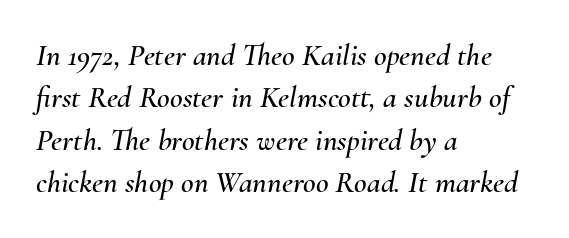
The image shows 31 px text type, italic (leaning right); set left-aligned, normal line spacing (1.37x), normal letter spacing, not underlined; medium stroke contrast and a small x-height.
